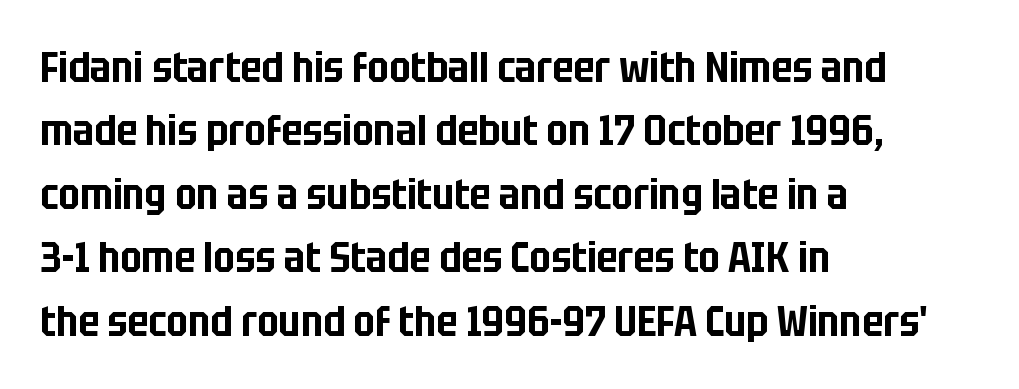
Posture: straight, roman, zero tilt. Examine the stroke ends and you'll find no serifs. Has an underline been added? It has not. Note the varied advance widths — an 'i' is clearly narrower than an 'm'. These lines stack with their left ends in a neat column.
